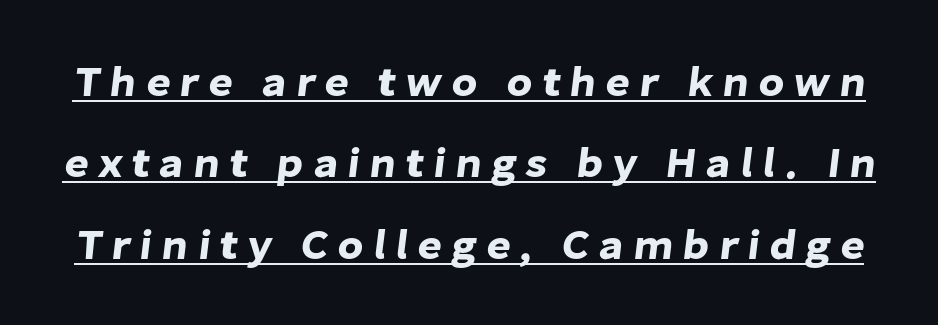
Q: Is the typeface a serif or a sans-serif typeface? A: Sans-serif.
Q: Is the text underlined? A: Yes.
Q: Is the spacing between letters normal or unusually wide? A: Unusually wide.
Q: Is the spacing between lines tight, normal or loose? A: Loose.
Q: Width (condensed, normal, or wide)? A: Normal.
Q: Stroke contrast? A: Low.
Q: x-height? A: Medium.
Q: Monospaced? A: No.
